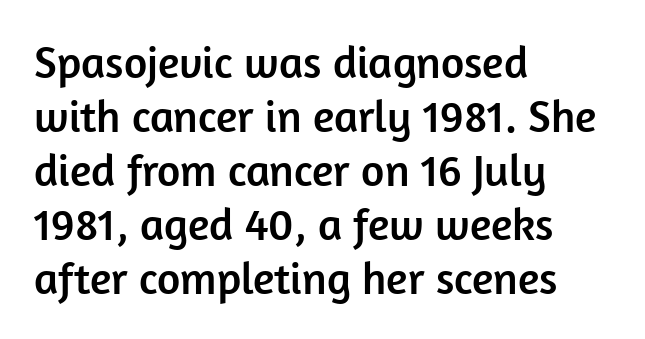
Q: Is the text italic (slanted)? A: No, it is upright.
Q: Is the typeface a serif or a sans-serif typeface? A: Sans-serif.
Q: Is the text underlined? A: No.
Q: How is the paragraph aligned? A: Left-aligned.
Q: Is the spacing between letters normal or unusually wide? A: Normal.
Q: Width (condensed, normal, or wide)? A: Normal.
Q: Stroke contrast? A: Low.
Q: x-height? A: Medium.
Q: Monospaced? A: No.
